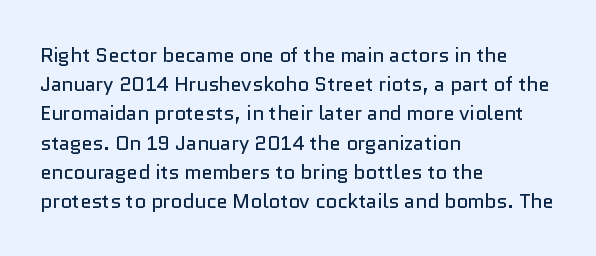
Q: Is the text bold? A: No.
Q: Is the text italic (slanted)? A: No, it is upright.
Q: Is the text underlined? A: No.
Q: How is the paragraph aligned? A: Left-aligned.
Q: Is the spacing between letters normal or unusually wide? A: Normal.
Q: Is the spacing between lines tight, normal or loose? A: Normal.
